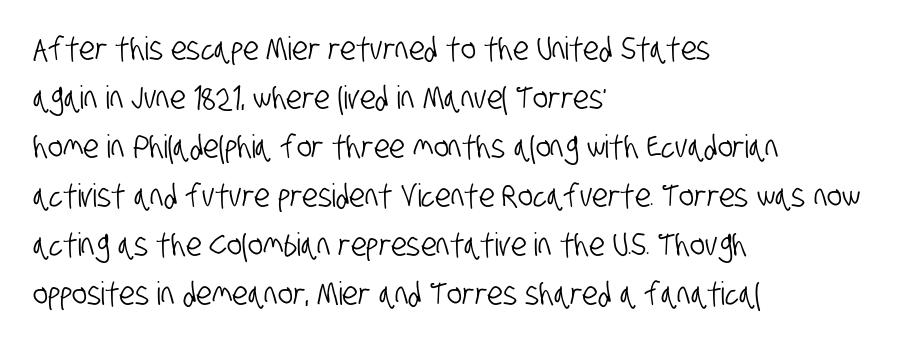
{"serif": "no", "width": "condensed", "stroke_contrast": "low", "x_height": "large", "monospaced": "no", "underline": "no", "align": "left", "line_spacing": "normal", "line_spacing_ratio": 1.53, "letter_spacing": "normal", "letter_spacing_em": 0.0, "glyph_px": 32}
